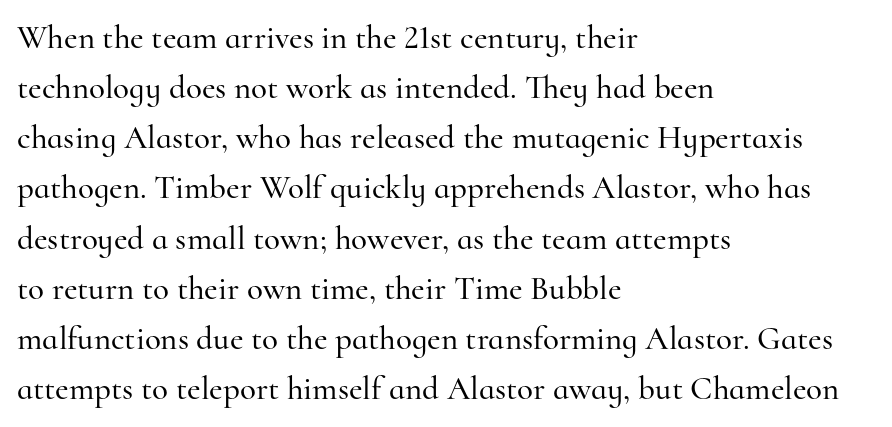
{"serif": "yes", "italic": "no", "width": "normal", "stroke_contrast": "high", "x_height": "small", "monospaced": "no", "underline": "no", "align": "left", "line_spacing": "normal", "line_spacing_ratio": 1.52, "letter_spacing": "normal", "letter_spacing_em": 0.0, "glyph_px": 33}
